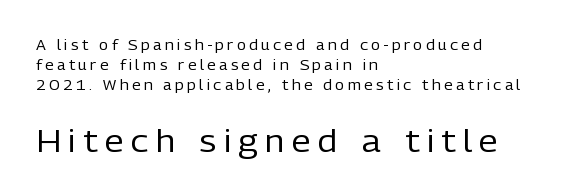
Q: Is the text bold? A: No.
Q: Is the text italic (slanted)? A: No, it is upright.
Q: Is the typeface a serif or a sans-serif typeface? A: Sans-serif.
Q: Is the text underlined? A: No.
Q: How is the paragraph aligned? A: Left-aligned.
Q: Is the spacing between letters normal or unusually wide? A: Unusually wide.
Q: Is the spacing between lines tight, normal or loose? A: Normal.
Q: Which block of text is set in a larger size, the first (top) or the second (bottom)? A: The second (bottom) one.
Q: Width (condensed, normal, or wide)? A: Normal.
Q: Stroke contrast? A: Low.
Q: x-height? A: Medium.
Q: Monospaced? A: No.
